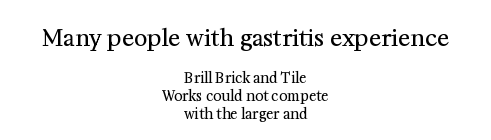
The image shows 23 px text type, upright; set centered, normal line spacing (1.28x), normal letter spacing, not underlined; the first (top) block is 1.64x larger.
